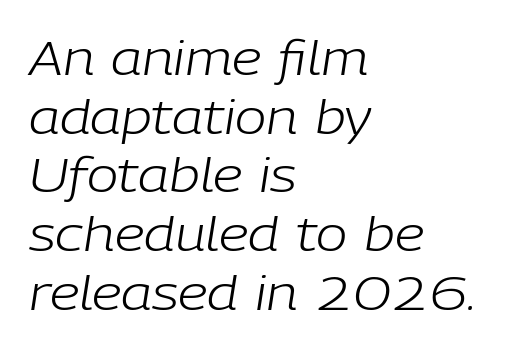
This sample uses plain, unmodified letter spacing. No chunkiness to these letters — they're not bold. Varying glyph widths throughout — classic text-font behaviour. One glance says typical: line gaps are just what's usual. A student would call this left alignment; a typographer would say flush left, rag right. The glyphs are unaccompanied by any horizontal stroke below them.
